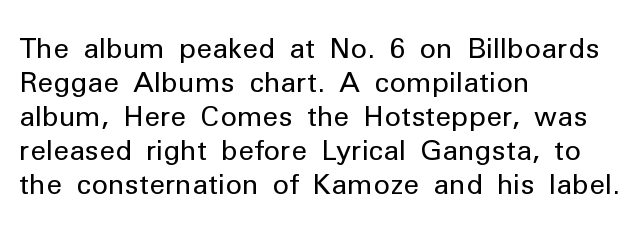
Q: Is the text bold? A: No.
Q: Is the text italic (slanted)? A: No, it is upright.
Q: Is the typeface a serif or a sans-serif typeface? A: Sans-serif.
Q: Is the text underlined? A: No.
Q: How is the paragraph aligned? A: Left-aligned.
Q: Is the spacing between letters normal or unusually wide? A: Normal.
Q: Width (condensed, normal, or wide)? A: Normal.
Q: Stroke contrast? A: Low.
Q: x-height? A: Medium.
Q: Monospaced? A: No.
